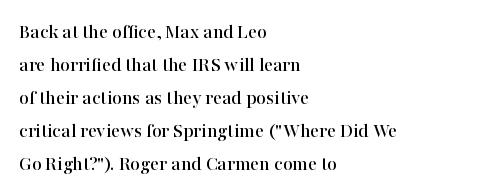
Q: Is the text italic (slanted)? A: No, it is upright.
Q: Is the text underlined? A: No.
Q: How is the paragraph aligned? A: Left-aligned.
Q: Is the spacing between letters normal or unusually wide? A: Normal.
Q: Is the spacing between lines tight, normal or loose? A: Normal.
